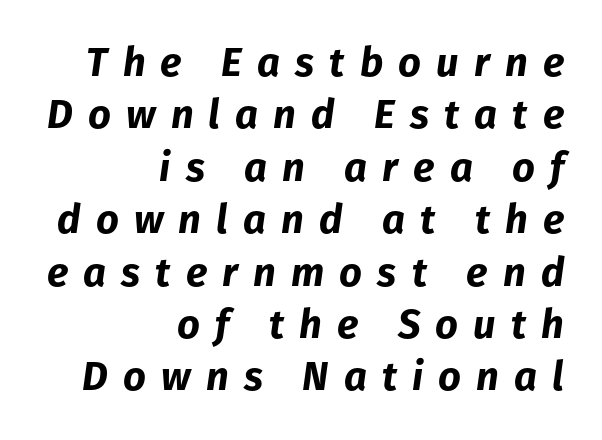
The image shows 40 px bold type, italic (leaning right); set right-aligned, normal line spacing (1.31x), unusually wide letter spacing (+0.38 em), not underlined; low stroke contrast and a medium x-height.
